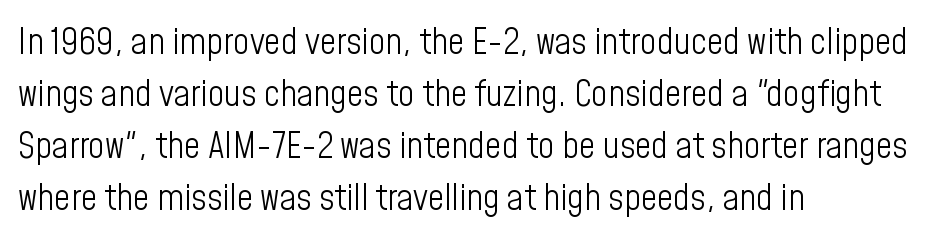
Q: Is the text bold? A: No.
Q: Is the text italic (slanted)? A: No, it is upright.
Q: Is the typeface a serif or a sans-serif typeface? A: Sans-serif.
Q: Is the text underlined? A: No.
Q: How is the paragraph aligned? A: Left-aligned.
Q: Is the spacing between letters normal or unusually wide? A: Normal.
Q: Is the spacing between lines tight, normal or loose? A: Normal.
Q: Width (condensed, normal, or wide)? A: Condensed.
Q: Stroke contrast? A: Low.
Q: x-height? A: Medium.
Q: Monospaced? A: No.
